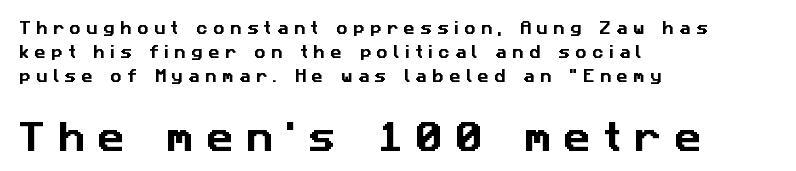
Q: Is the typeface a serif or a sans-serif typeface? A: Sans-serif.
Q: Is the text underlined? A: No.
Q: How is the paragraph aligned? A: Left-aligned.
Q: Is the spacing between letters normal or unusually wide? A: Unusually wide.
Q: Is the spacing between lines tight, normal or loose? A: Normal.
Q: Which block of text is set in a larger size, the first (top) or the second (bottom)? A: The second (bottom) one.
Q: Width (condensed, normal, or wide)? A: Normal.
Q: Stroke contrast? A: Low.
Q: x-height? A: Medium.
Q: Monospaced? A: No.
